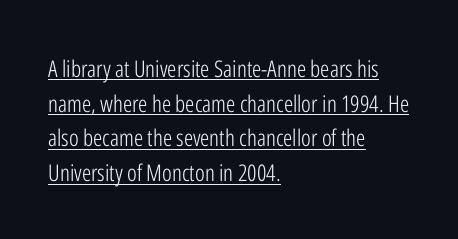
{"italic": "no", "bold": "no", "underline": "yes", "align": "left", "line_spacing": "normal", "line_spacing_ratio": 1.51, "letter_spacing": "normal", "letter_spacing_em": 0.0, "glyph_px": 23}
